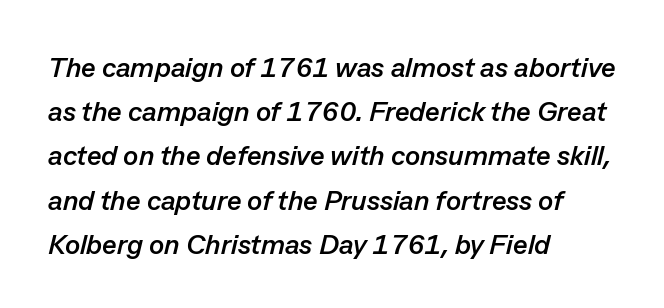
{"italic": "yes", "lean": "right", "slant_degrees": 13, "bold": "yes", "weight": "semibold", "width": "normal", "stroke_contrast": "low", "x_height": "medium", "monospaced": "no", "underline": "no", "align": "left", "line_spacing": "normal", "line_spacing_ratio": 1.58, "letter_spacing": "normal", "letter_spacing_em": 0.0, "glyph_px": 28}
